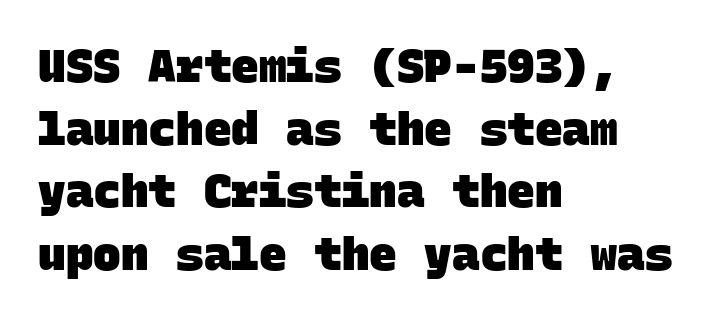
Descender tails drop into unmarked territory. The letters march in equal steps, a hallmark of fixed-pitch type. Plenty of ink on the page — the face is bold. The line-height multiplier appears to be the usual default. Nothing sits at the stroke ends, so this counts as sans-serif. Visually the block forms a straight wall on the left and a jagged coastline on the right.
